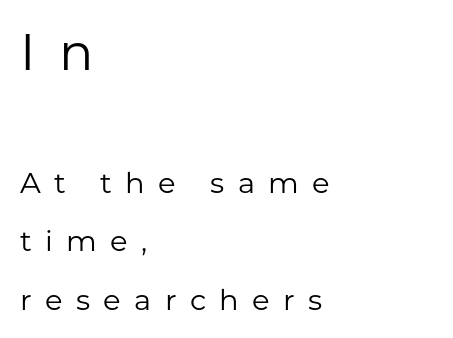
{"serif": "no", "italic": "no", "bold": "no", "weight": "regular", "width": "normal", "stroke_contrast": "low", "x_height": "medium", "monospaced": "no", "underline": "no", "align": "left", "line_spacing": "loose", "line_spacing_ratio": 2.02, "letter_spacing": "wide", "letter_spacing_em": 0.46, "larger_block": "first", "size_ratio": 1.76, "glyph_px": 51}
